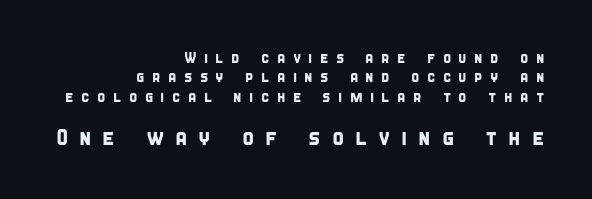
The image shows 22 px text type; set right-aligned, normal line spacing (1.3x), unusually wide letter spacing (+0.49 em), not underlined; the second (bottom) block is 1.47x larger.
